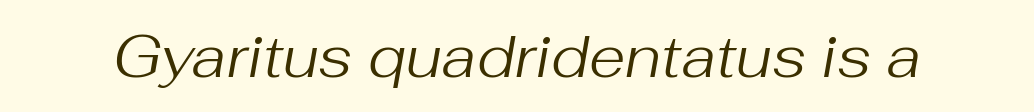
Heaviness? Minimal to ordinary, like unemphasized prose. Here the designer chose a conventional face with non-uniform glyph widths. These lines keep a tight, regular rhythm from letter to letter. The axis of the letterforms is tilted away from vertical. Decoration check: the copy has no underline.
